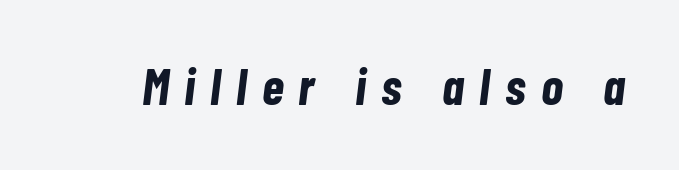
{"italic": "yes", "lean": "right", "slant_degrees": 7, "bold": "yes", "weight": "bold", "width": "condensed", "stroke_contrast": "low", "x_height": "medium", "monospaced": "no", "underline": "no", "letter_spacing": "wide", "letter_spacing_em": 0.3, "glyph_px": 51}
